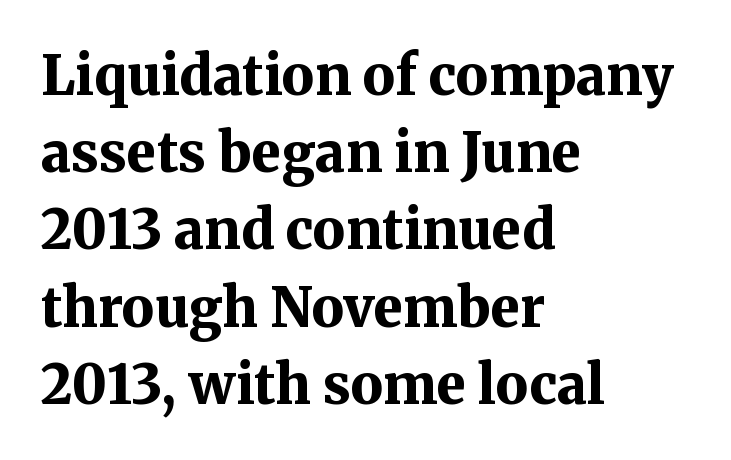
Q: Is the text bold? A: Yes.
Q: Is the text italic (slanted)? A: No, it is upright.
Q: Is the typeface a serif or a sans-serif typeface? A: Serif.
Q: Is the text underlined? A: No.
Q: How is the paragraph aligned? A: Left-aligned.
Q: Is the spacing between letters normal or unusually wide? A: Normal.
Q: Is the spacing between lines tight, normal or loose? A: Normal.
Q: Width (condensed, normal, or wide)? A: Normal.
Q: Stroke contrast? A: Medium.
Q: x-height? A: Medium.
Q: Monospaced? A: No.
